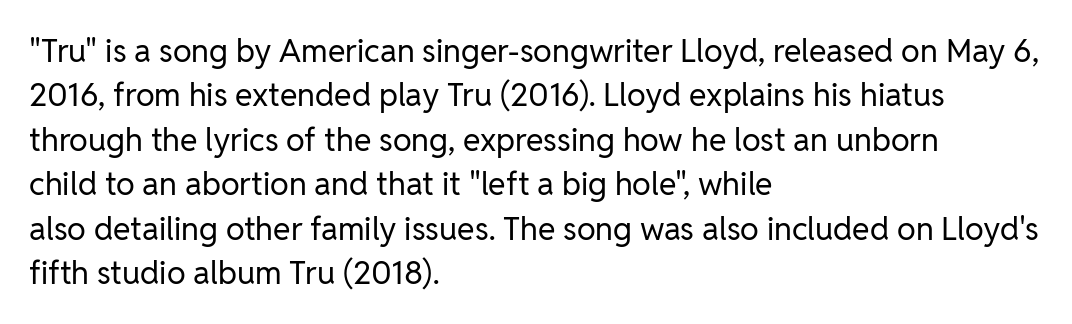
Line starts are locked; line ends wander. How are the letters spaced? Ordinarily, with no added tracking. On a weight scale, this lands at 450 or below. Upright lettering throughout. Are there feet on the stems? There aren't — it's a sans.
